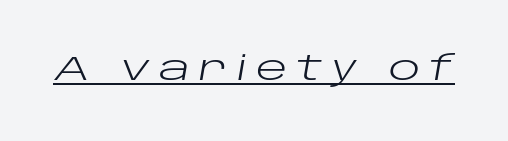
{"italic": "yes", "lean": "right", "slant_degrees": 10, "bold": "no", "weight": "regular", "width": "wide", "stroke_contrast": "low", "x_height": "large", "monospaced": "no", "underline": "yes", "letter_spacing": "wide", "letter_spacing_em": 0.26, "glyph_px": 33}
